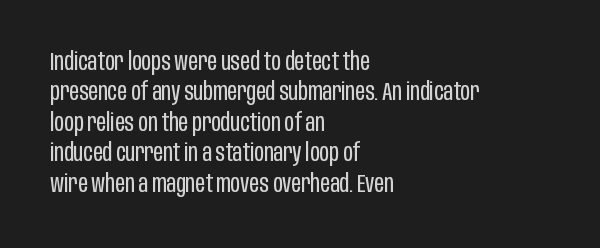
Q: Is the text bold? A: No.
Q: Is the text italic (slanted)? A: No, it is upright.
Q: Is the text underlined? A: No.
Q: How is the paragraph aligned? A: Left-aligned.
Q: Is the spacing between letters normal or unusually wide? A: Normal.
Q: Is the spacing between lines tight, normal or loose? A: Normal.
